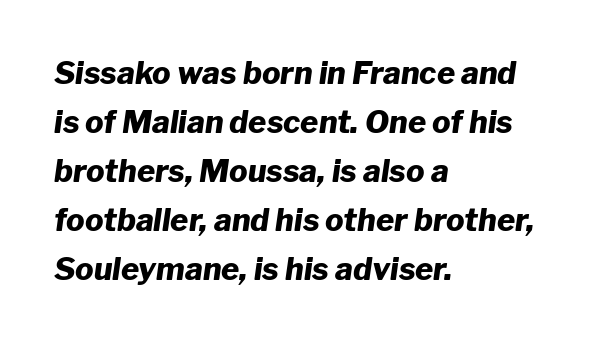
The image shows 31 px heavy type, italic (leaning right); set left-aligned, normal line spacing (1.58x), normal letter spacing, not underlined; low stroke contrast and a medium x-height.
